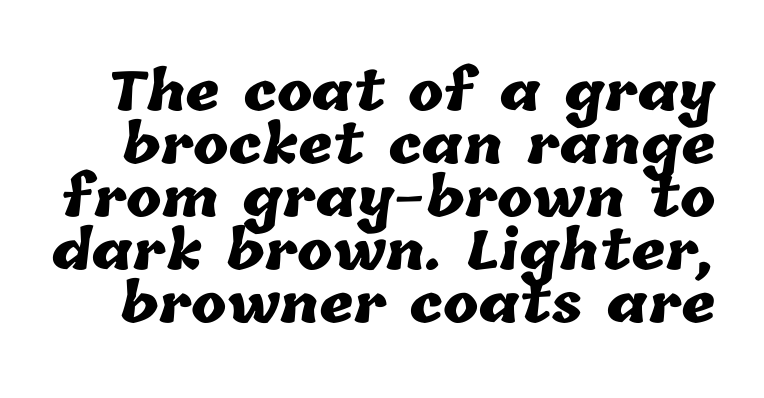
Q: Is the text bold? A: Yes.
Q: Is the text underlined? A: No.
Q: Is the spacing between letters normal or unusually wide? A: Normal.
Q: Is the spacing between lines tight, normal or loose? A: Tight.
Q: Width (condensed, normal, or wide)? A: Normal.
Q: Stroke contrast? A: Low.
Q: x-height? A: Medium.
Q: Monospaced? A: No.
